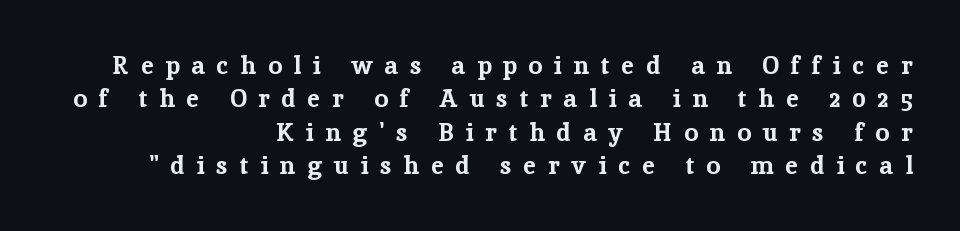
The gaps between neighbouring characters are conspicuously large. This is roman type, the default non-slanted kind. Alignment: flush right. Notice how thick the strokes are: this is what a full bold looks like.
